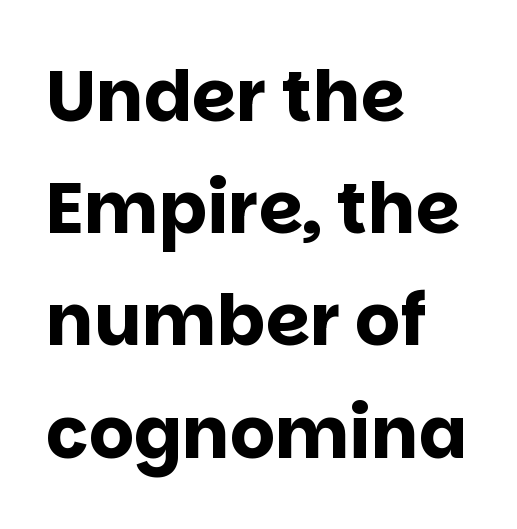
{"serif": "no", "italic": "no", "bold": "yes", "weight": "bold", "width": "normal", "stroke_contrast": "low", "x_height": "large", "monospaced": "no", "underline": "no", "align": "left", "line_spacing": "normal", "line_spacing_ratio": 1.58, "letter_spacing": "normal", "letter_spacing_em": 0.0, "glyph_px": 71}
